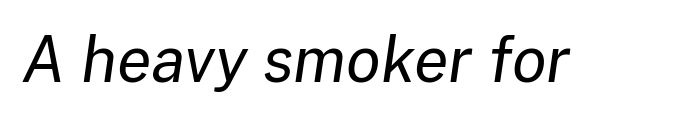
The image shows 63 px regular-weight type, italic (leaning right); set normal letter spacing, not underlined; low stroke contrast and a medium x-height.
